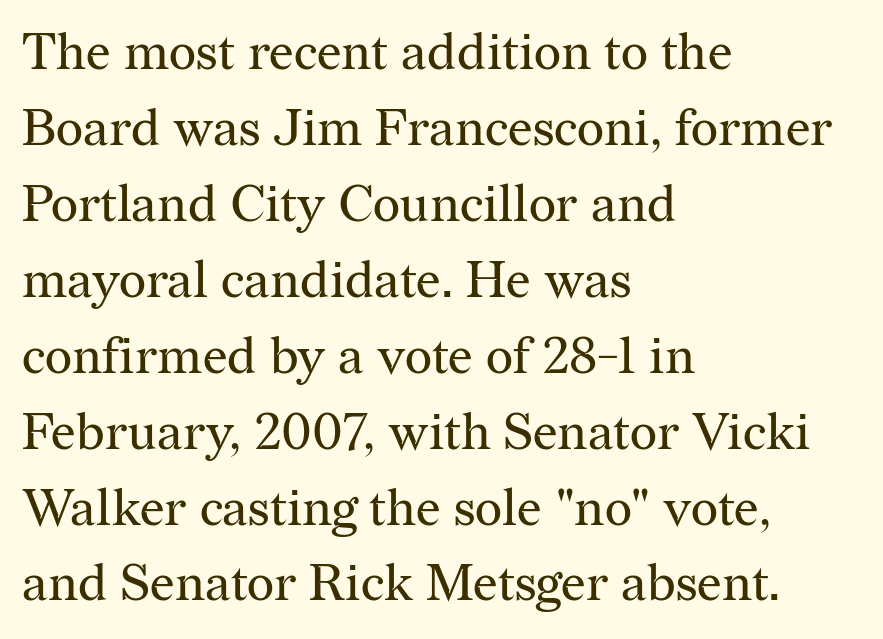
{"serif": "yes", "italic": "no", "bold": "no", "weight": "regular", "width": "normal", "stroke_contrast": "medium", "x_height": "medium", "monospaced": "no", "underline": "no", "align": "left", "line_spacing": "normal", "line_spacing_ratio": 1.46, "letter_spacing": "normal", "letter_spacing_em": 0.0, "glyph_px": 52}
